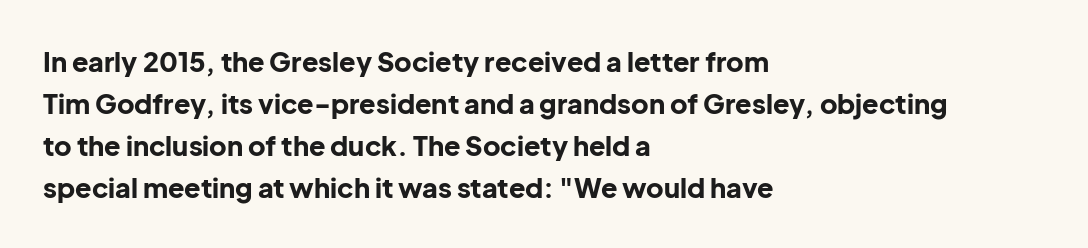
{"italic": "no", "bold": "yes", "underline": "no", "align": "left", "line_spacing": "normal", "line_spacing_ratio": 1.56, "letter_spacing": "normal", "letter_spacing_em": 0.0, "glyph_px": 27}
